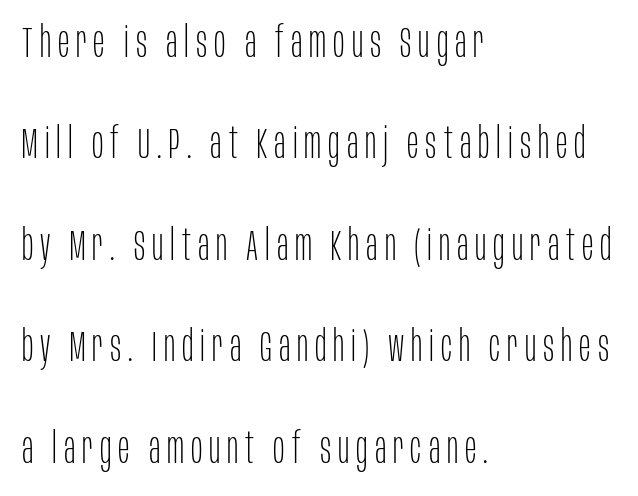
{"serif": "no", "italic": "no", "bold": "no", "weight": "thin", "width": "condensed", "stroke_contrast": "low", "x_height": "large", "monospaced": "no", "underline": "no", "align": "left", "line_spacing": "loose", "line_spacing_ratio": 2.36, "glyph_px": 43}
